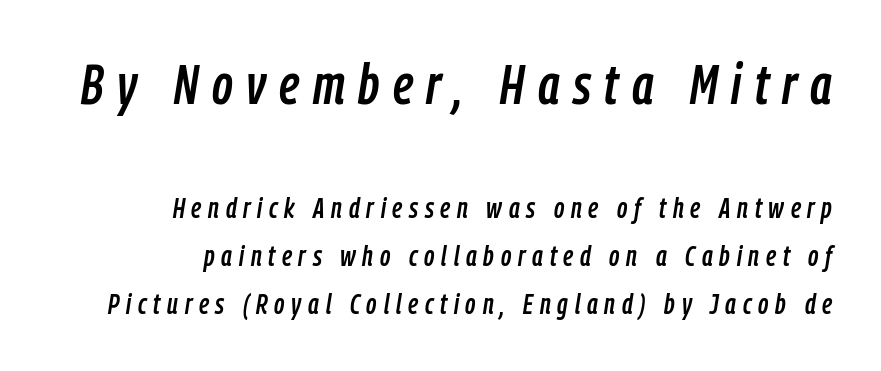
{"italic": "yes", "lean": "right", "slant_degrees": 9, "width": "condensed", "stroke_contrast": "low", "x_height": "medium", "monospaced": "no", "underline": "no", "align": "right", "line_spacing_ratio": 1.72, "letter_spacing": "wide", "letter_spacing_em": 0.24, "larger_block": "first", "size_ratio": 2.0, "glyph_px": 56}
